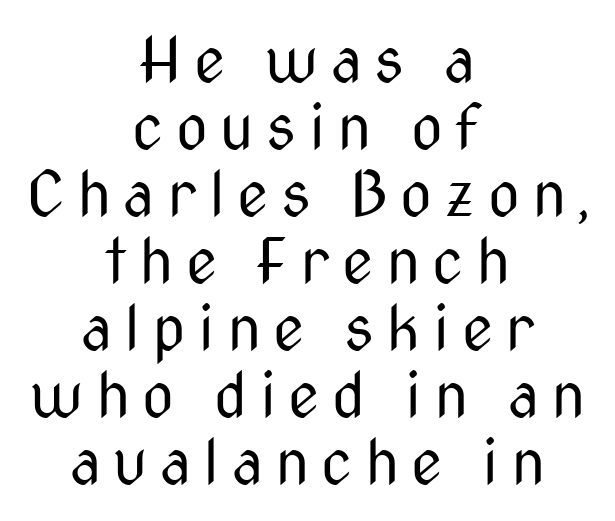
The rendering uses a small line-height, squeezing the rows. Someone cranked the tracking dial way up on this one. The compositor balanced each line on the midline. Note the varied advance widths — an 'i' is clearly narrower than an 'm'.
